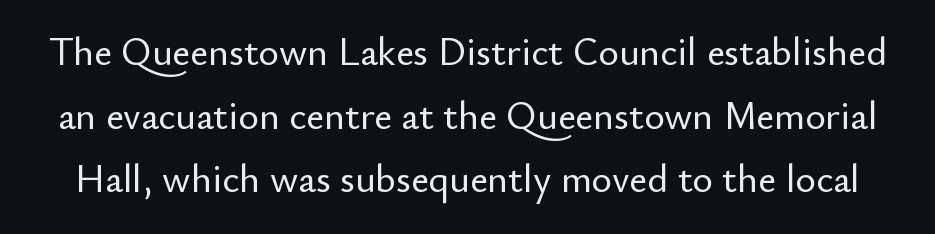
{"serif": "no", "italic": "no", "width": "normal", "stroke_contrast": "low", "x_height": "small", "monospaced": "no", "underline": "no", "line_spacing": "normal", "line_spacing_ratio": 1.63, "letter_spacing": "normal", "letter_spacing_em": 0.0, "glyph_px": 39}
